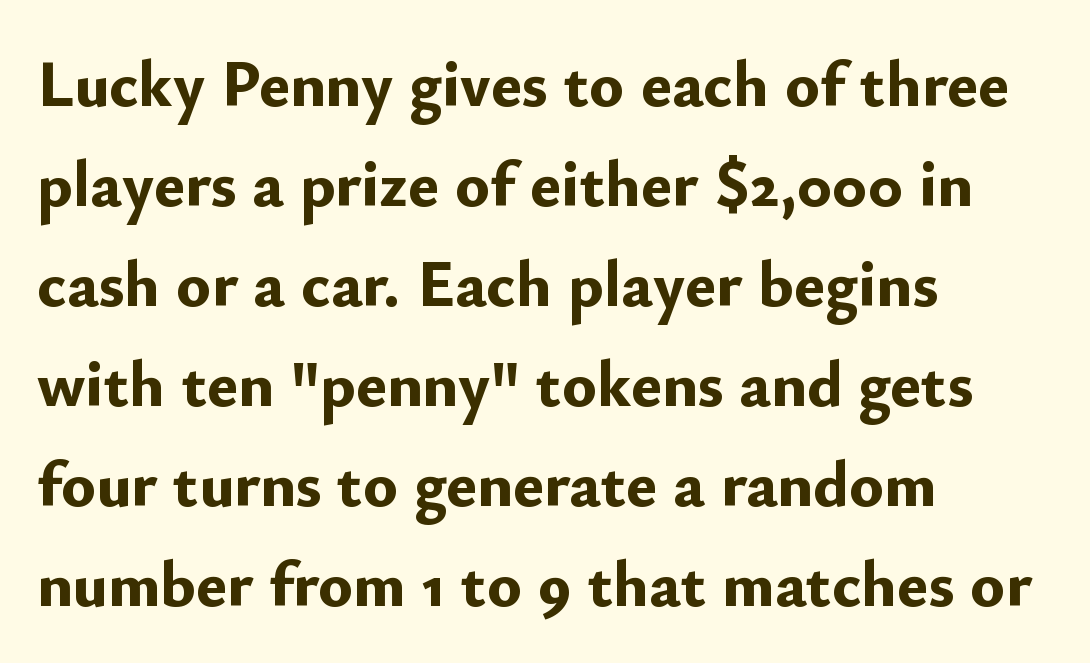
The image shows 65 px bold sans-serif type, upright; set left-aligned, normal line spacing (1.54x), normal letter spacing, not underlined; low stroke contrast and a small x-height.
